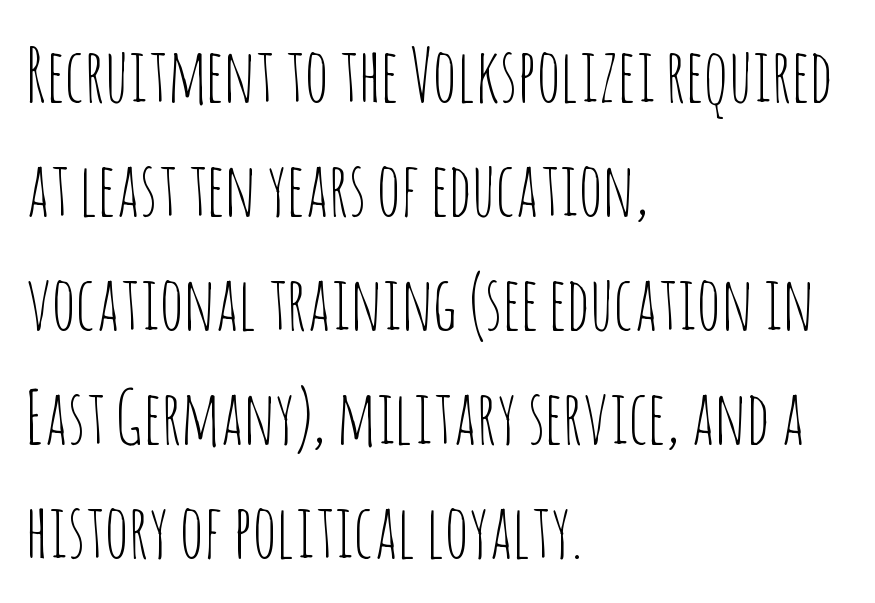
Q: Is the text bold? A: No.
Q: Is the text italic (slanted)? A: No, it is upright.
Q: Is the typeface a serif or a sans-serif typeface? A: Sans-serif.
Q: Is the text underlined? A: No.
Q: How is the paragraph aligned? A: Left-aligned.
Q: Is the spacing between letters normal or unusually wide? A: Normal.
Q: Is the spacing between lines tight, normal or loose? A: Normal.
Q: Width (condensed, normal, or wide)? A: Condensed.
Q: Stroke contrast? A: Low.
Q: x-height? A: Large.
Q: Monospaced? A: No.
